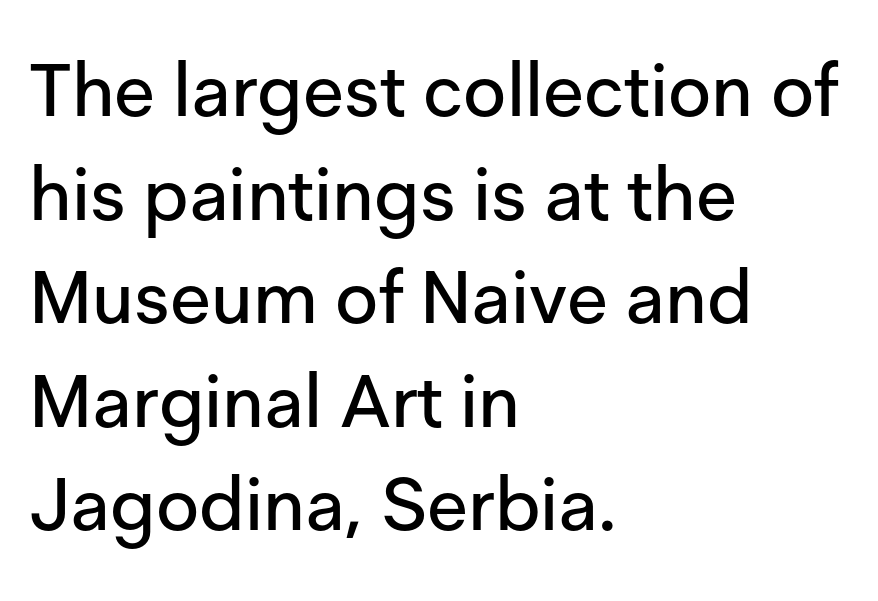
Q: Is the text italic (slanted)? A: No, it is upright.
Q: Is the typeface a serif or a sans-serif typeface? A: Sans-serif.
Q: Is the text underlined? A: No.
Q: How is the paragraph aligned? A: Left-aligned.
Q: Is the spacing between letters normal or unusually wide? A: Normal.
Q: Is the spacing between lines tight, normal or loose? A: Normal.
Q: Width (condensed, normal, or wide)? A: Normal.
Q: Stroke contrast? A: Low.
Q: x-height? A: Medium.
Q: Monospaced? A: No.
